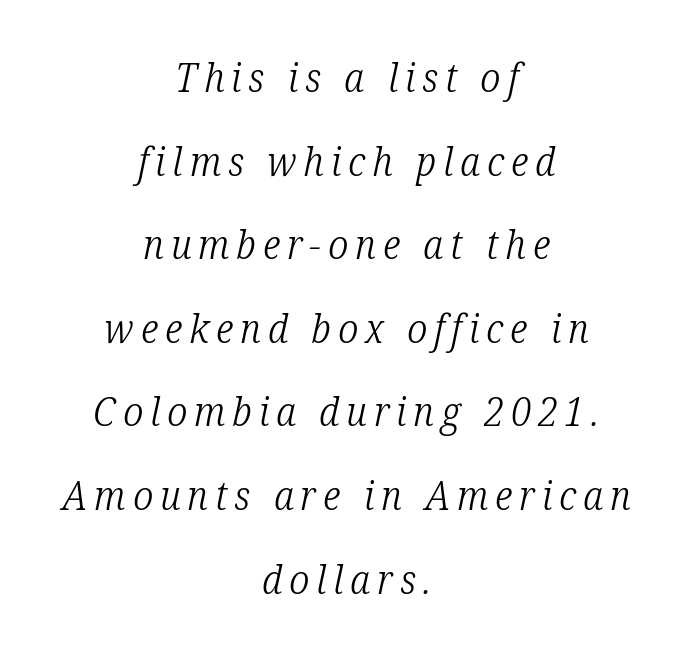
The image shows 40 px light, condensed serif type, italic (leaning right); set centered, loose line spacing (2.09x), not underlined; low stroke contrast and a medium x-height.
